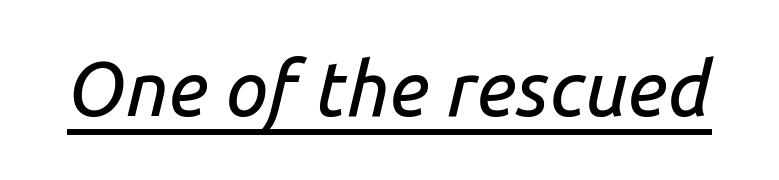
The image shows 76 px text type, italic (leaning right); set normal letter spacing, underlined; low stroke contrast and a medium x-height.
